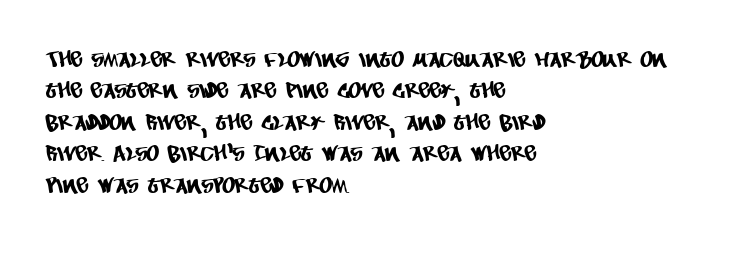
The image shows 22 px text type; set left-aligned, normal line spacing (1.43x), normal letter spacing, not underlined.
